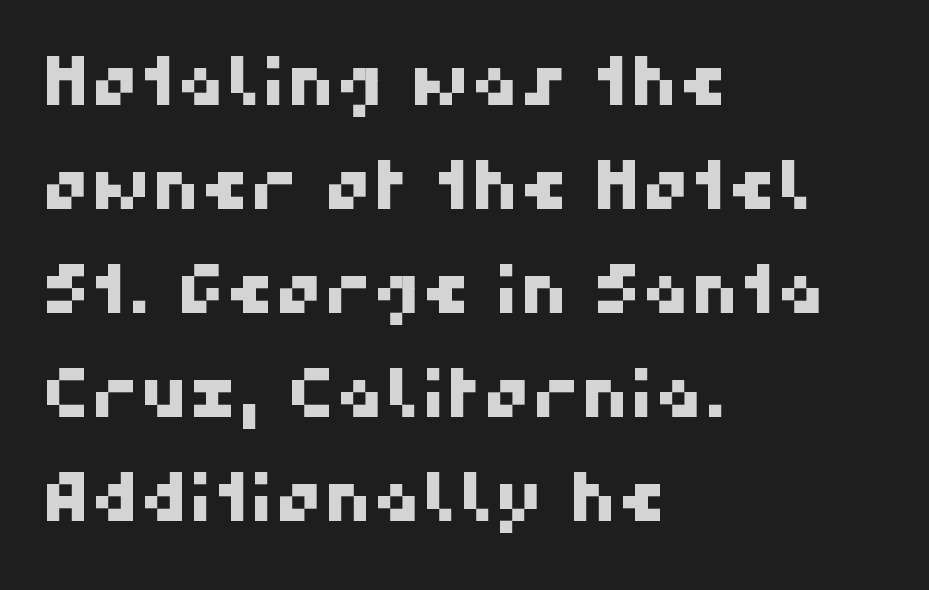
Q: Is the typeface a serif or a sans-serif typeface? A: Sans-serif.
Q: Is the text underlined? A: No.
Q: How is the paragraph aligned? A: Left-aligned.
Q: Is the spacing between letters normal or unusually wide? A: Normal.
Q: Is the spacing between lines tight, normal or loose? A: Normal.
Q: Width (condensed, normal, or wide)? A: Normal.
Q: Stroke contrast? A: High.
Q: x-height? A: Medium.
Q: Monospaced? A: No.
